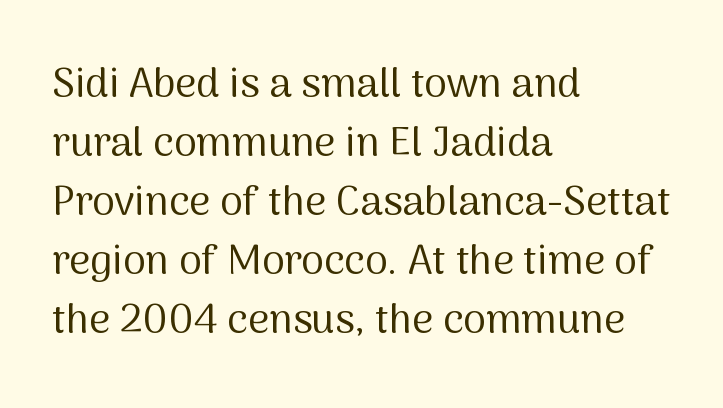
The image shows 41 px regular-weight sans-serif type, upright; set left-aligned, normal line spacing (1.44x), normal letter spacing, not underlined; medium stroke contrast and a medium x-height.
